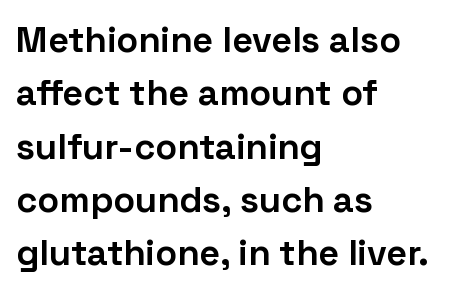
The image shows 36 px bold sans-serif type, upright; set left-aligned, normal line spacing (1.48x), normal letter spacing, not underlined; low stroke contrast and a medium x-height.
